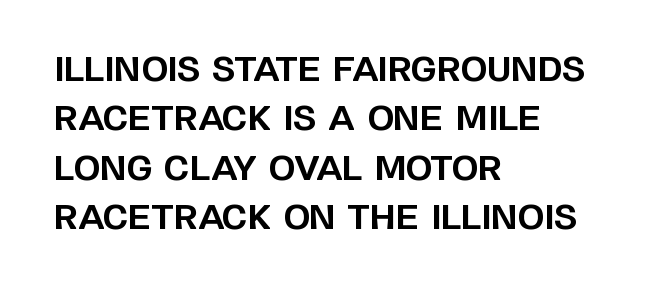
The image shows 34 px bold sans-serif type, upright; set left-aligned, normal line spacing (1.45x), normal letter spacing, not underlined; low stroke contrast and a large x-height.
